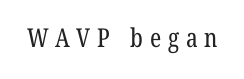
A typesetter would call this heavily tracked-out type. The typesetting does not lean heavy: it is not bold. Glance below the letters and you will spot only blank space.
